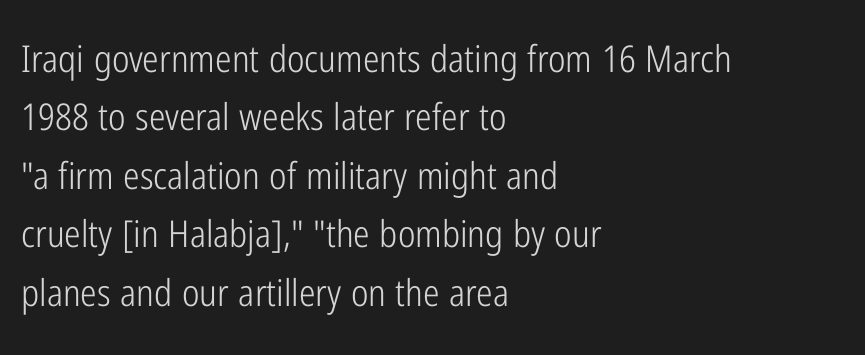
Q: Is the text bold? A: No.
Q: Is the text italic (slanted)? A: No, it is upright.
Q: Is the typeface a serif or a sans-serif typeface? A: Sans-serif.
Q: Is the text underlined? A: No.
Q: How is the paragraph aligned? A: Left-aligned.
Q: Is the spacing between letters normal or unusually wide? A: Normal.
Q: Is the spacing between lines tight, normal or loose? A: Normal.
Q: Width (condensed, normal, or wide)? A: Condensed.
Q: Stroke contrast? A: Low.
Q: x-height? A: Medium.
Q: Monospaced? A: No.
